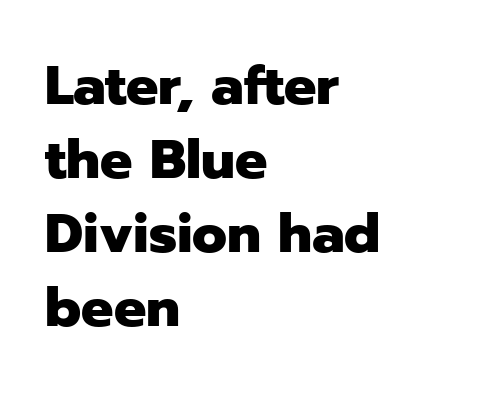
A bare baseline throughout the passage. The rendering keeps characters at their native spacing. A typesetter would mark this as roman, not italic. The ragged edge is on the right, which tells us the setting is flush left. A full-strength bold gives these letters their thick strokes. The face used here is a sans, in the tradition of grotesques and geometrics.
